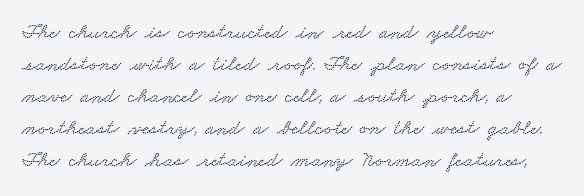
{"underline": "no", "align": "left", "line_spacing": "normal", "line_spacing_ratio": 1.46, "letter_spacing": "normal", "letter_spacing_em": 0.0, "glyph_px": 22}
